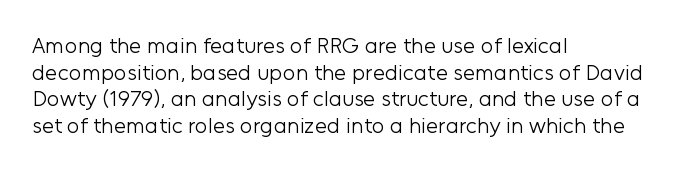
The image shows 22 px text type, upright; set left-aligned, line spacing 1.21x, normal letter spacing, not underlined.
